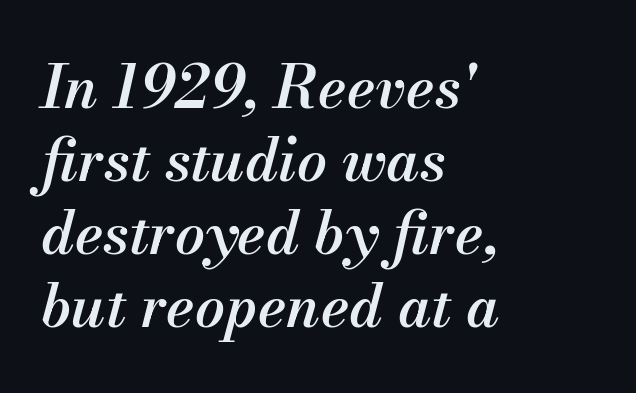
Q: Is the text bold? A: Semi-bold.
Q: Is the text italic (slanted)? A: Yes, it leans right by about 13 degrees.
Q: Is the text underlined? A: No.
Q: How is the paragraph aligned? A: Left-aligned.
Q: Is the spacing between letters normal or unusually wide? A: Normal.
Q: Width (condensed, normal, or wide)? A: Normal.
Q: Stroke contrast? A: Medium.
Q: x-height? A: Small.
Q: Monospaced? A: No.
